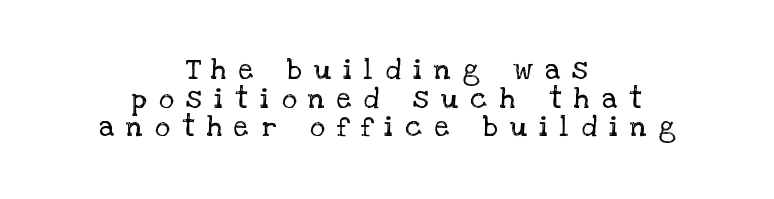
Q: Is the text bold? A: No.
Q: Is the text italic (slanted)? A: No, it is upright.
Q: Is the typeface a serif or a sans-serif typeface? A: Serif.
Q: Is the text underlined? A: No.
Q: How is the paragraph aligned? A: Centered.
Q: Is the spacing between letters normal or unusually wide? A: Unusually wide.
Q: Is the spacing between lines tight, normal or loose? A: Tight.
Q: Width (condensed, normal, or wide)? A: Normal.
Q: Stroke contrast? A: Low.
Q: x-height? A: Large.
Q: Monospaced? A: No.
